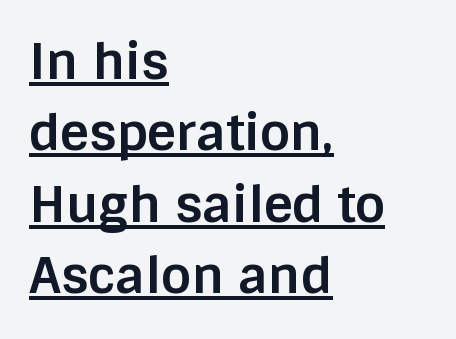
{"serif": "no", "italic": "no", "bold": "yes", "weight": "bold", "width": "normal", "stroke_contrast": "low", "x_height": "large", "monospaced": "no", "underline": "yes", "align": "left", "line_spacing": "normal", "line_spacing_ratio": 1.43, "letter_spacing": "normal", "letter_spacing_em": 0.0, "glyph_px": 50}
